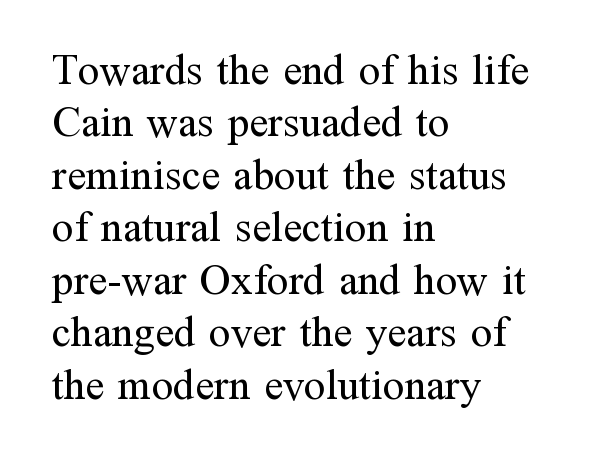
The image shows 43 px regular-weight serif type, upright; set left-aligned, line spacing 1.22x, normal letter spacing, not underlined; medium stroke contrast and a medium x-height.
